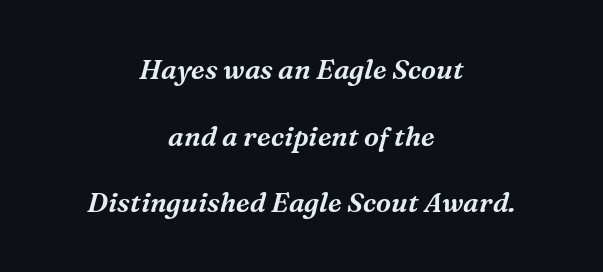
Neither beginnings nor endings align; midpoints do. Quick note: italic. Nobody touched the tracking dial on this one. Quick note: interline space is abundant.
